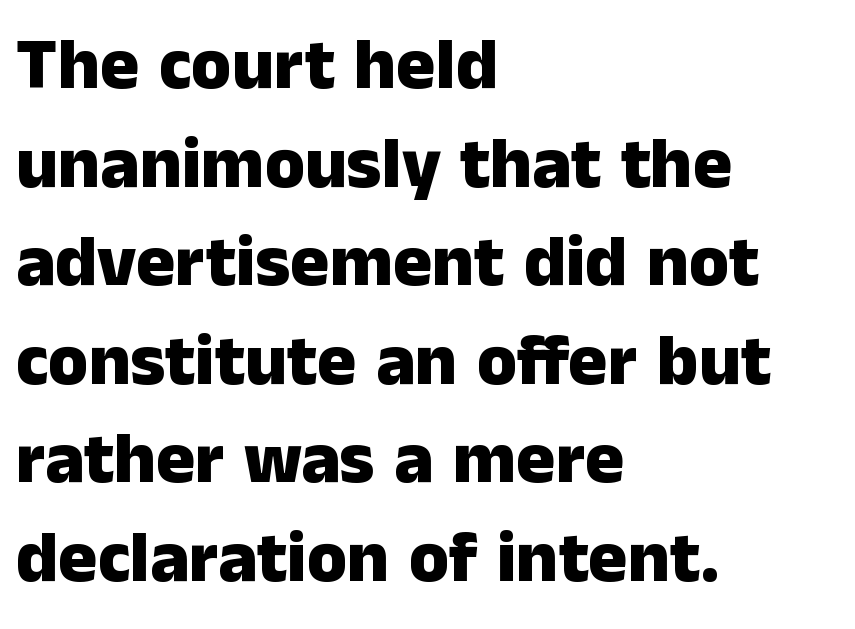
Serifs: no, the terminals of the letterforms are clean. Looks like regular typesetting: each glyph gets only the width it needs. Every character sits straight up, as roman type does. The lines in this sample share a left origin and differ only in where they stop.
